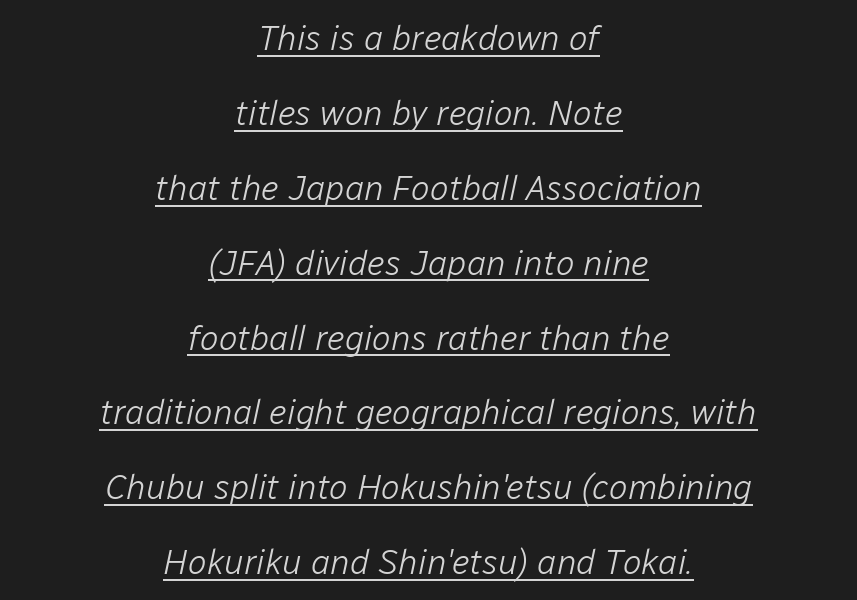
The image shows 35 px light type, italic (leaning right); set centered, loose line spacing (2.14x), normal letter spacing, underlined; low stroke contrast and a medium x-height.
